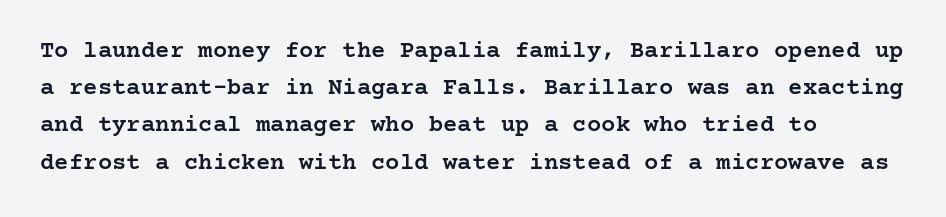
{"italic": "no", "bold": "semi", "underline": "no", "align": "left", "line_spacing": "normal", "line_spacing_ratio": 1.55, "letter_spacing": "normal", "letter_spacing_em": 0.0, "glyph_px": 24}
